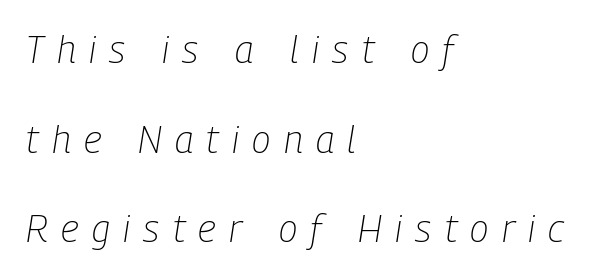
When letters slant like this, we call the style italic. Weight: in the light-to-regular range. Lines of text with bare space underneath. What stands out about the letter spacing? Its width — letters are far apart.
